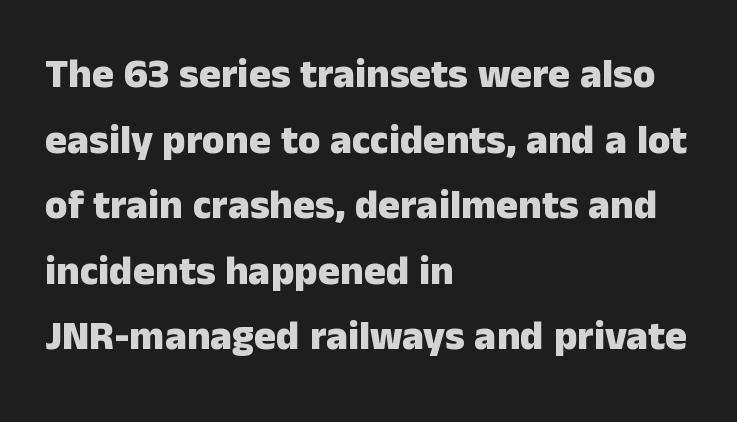
{"serif": "no", "italic": "no", "bold": "yes", "weight": "heavy", "width": "normal", "stroke_contrast": "low", "x_height": "medium", "monospaced": "no", "underline": "no", "align": "left", "line_spacing": "normal", "line_spacing_ratio": 1.6, "letter_spacing": "normal", "letter_spacing_em": 0.0, "glyph_px": 41}
